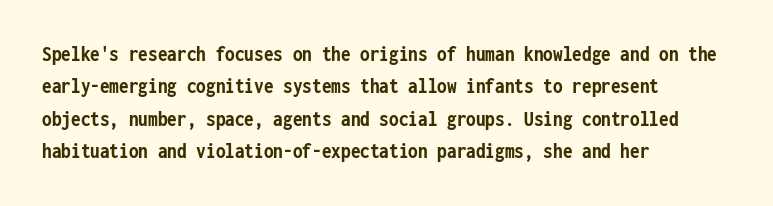
Q: Is the text bold? A: Yes.
Q: Is the text italic (slanted)? A: No, it is upright.
Q: Is the text underlined? A: No.
Q: How is the paragraph aligned? A: Left-aligned.
Q: Is the spacing between letters normal or unusually wide? A: Normal.
Q: Is the spacing between lines tight, normal or loose? A: Normal.
